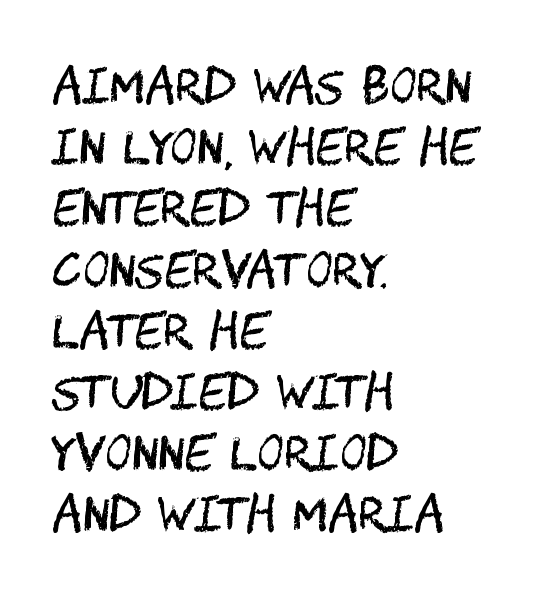
{"serif": "no", "italic": "no", "bold": "no", "weight": "regular", "width": "condensed", "stroke_contrast": "medium", "x_height": "large", "underline": "no", "align": "left", "line_spacing": "normal", "line_spacing_ratio": 1.33, "letter_spacing": "normal", "letter_spacing_em": 0.0, "glyph_px": 46}
